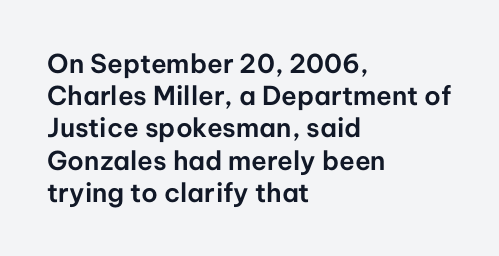
Q: Is the text italic (slanted)? A: No, it is upright.
Q: Is the text underlined? A: No.
Q: How is the paragraph aligned? A: Left-aligned.
Q: Is the spacing between letters normal or unusually wide? A: Normal.
